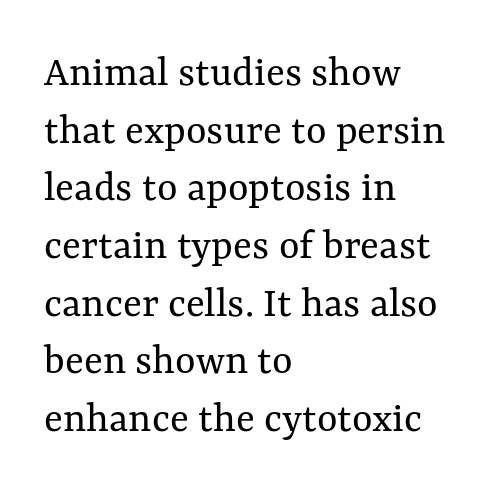
The image shows 44 px regular-weight type, upright; set left-aligned, normal line spacing (1.31x), normal letter spacing, not underlined; medium stroke contrast and a medium x-height.
